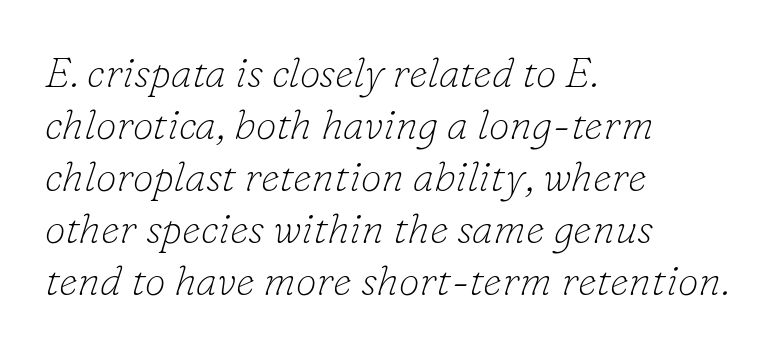
{"serif": "yes", "italic": "yes", "lean": "right", "slant_degrees": 16, "bold": "no", "weight": "thin", "width": "normal", "stroke_contrast": "low", "x_height": "small", "monospaced": "no", "underline": "no", "align": "left", "line_spacing_ratio": 1.24, "letter_spacing": "normal", "letter_spacing_em": 0.0, "glyph_px": 42}
